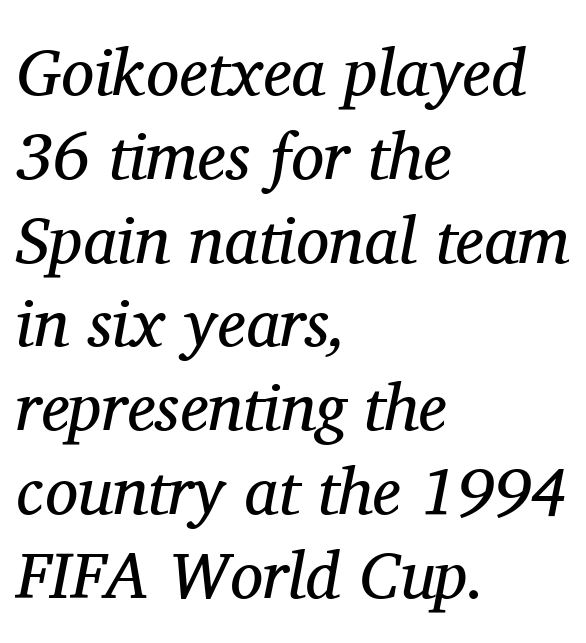
The image shows 66 px regular-weight serif type, italic (leaning right); set left-aligned, normal line spacing (1.27x), normal letter spacing, not underlined; medium stroke contrast and a medium x-height.
